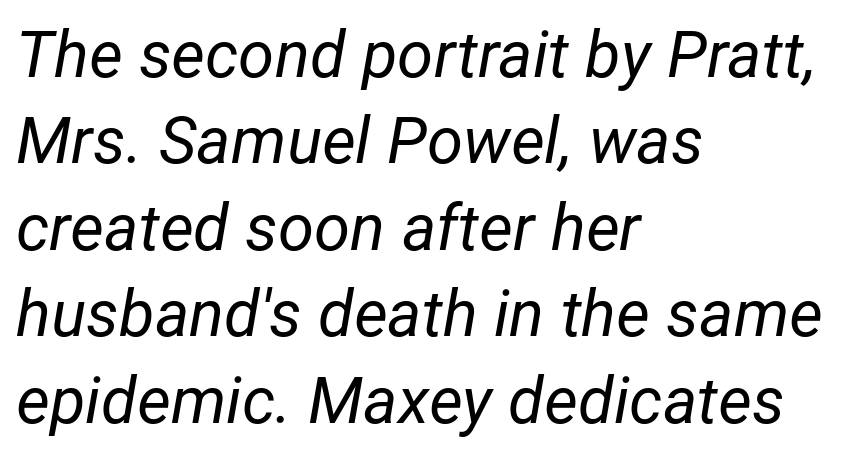
The lines sit at an ordinary, default distance from one another. Weight: regular or lighter. Each row of text sits above clean, open space. Note the varied advance widths — an 'i' is clearly narrower than an 'm'. The specimen reads as italic at a glance.
